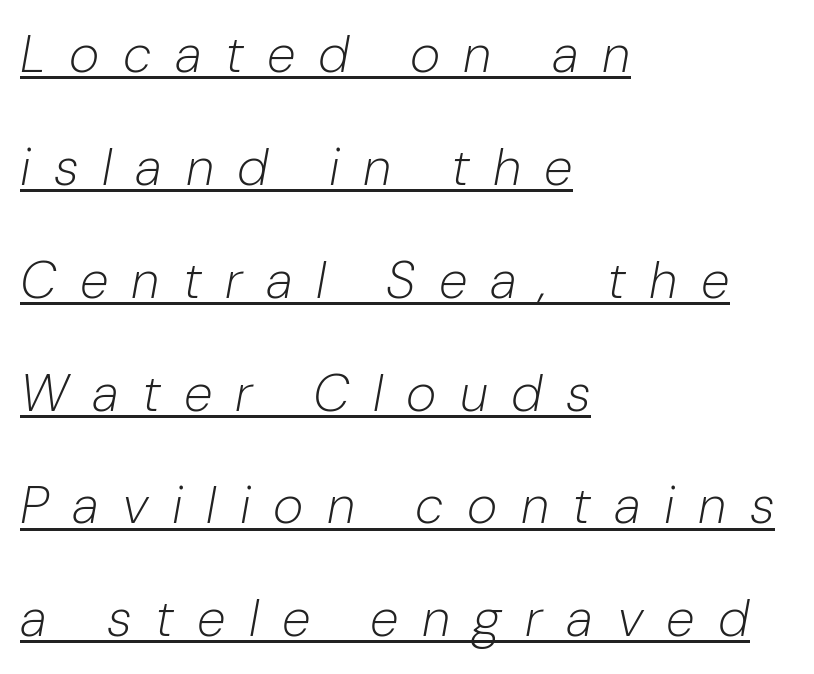
Q: Is the text bold? A: No.
Q: Is the text italic (slanted)? A: Yes, it leans right by about 10 degrees.
Q: Is the text underlined? A: Yes.
Q: How is the paragraph aligned? A: Left-aligned.
Q: Is the spacing between letters normal or unusually wide? A: Unusually wide.
Q: Is the spacing between lines tight, normal or loose? A: Loose.
Q: Width (condensed, normal, or wide)? A: Normal.
Q: Stroke contrast? A: Low.
Q: x-height? A: Medium.
Q: Monospaced? A: No.
